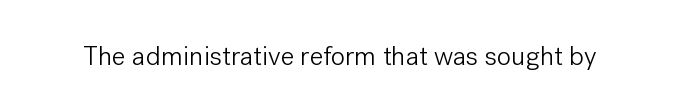
Q: Is the text bold? A: No.
Q: Is the text italic (slanted)? A: No, it is upright.
Q: Is the text underlined? A: No.
Q: Is the spacing between letters normal or unusually wide? A: Normal.
